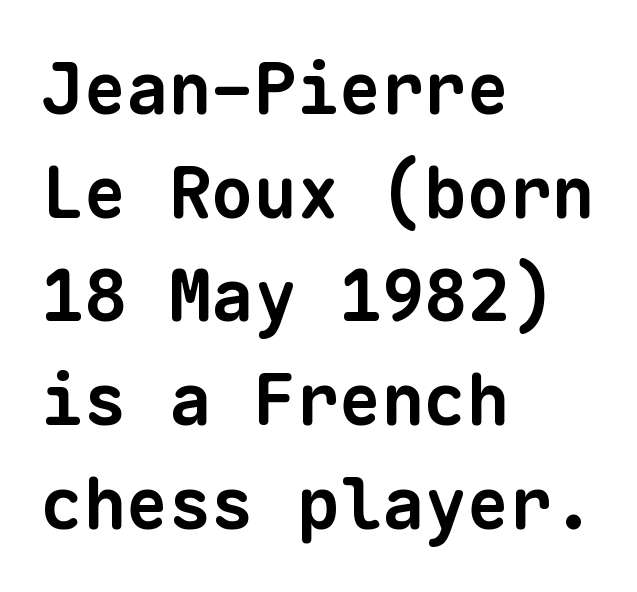
Q: Is the text bold? A: Yes.
Q: Is the typeface a serif or a sans-serif typeface? A: Sans-serif.
Q: Is the text underlined? A: No.
Q: How is the paragraph aligned? A: Left-aligned.
Q: Is the spacing between letters normal or unusually wide? A: Normal.
Q: Is the spacing between lines tight, normal or loose? A: Normal.
Q: Width (condensed, normal, or wide)? A: Normal.
Q: Stroke contrast? A: Low.
Q: x-height? A: Medium.
Q: Monospaced? A: Yes.
